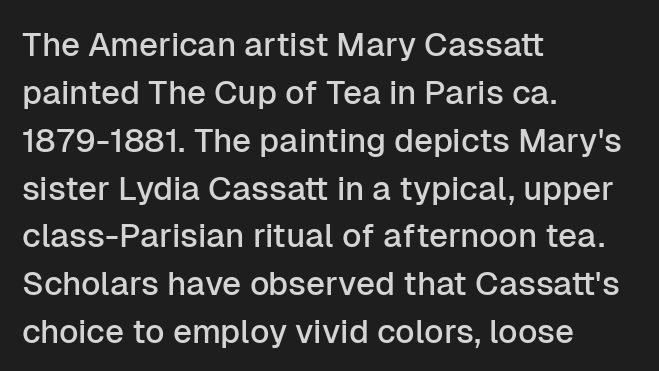
{"serif": "no", "italic": "no", "width": "normal", "stroke_contrast": "low", "x_height": "medium", "monospaced": "no", "underline": "no", "align": "left", "line_spacing": "normal", "line_spacing_ratio": 1.45, "letter_spacing": "normal", "letter_spacing_em": 0.0, "glyph_px": 33}
